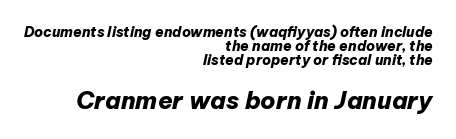
Q: Is the text bold? A: Yes.
Q: Is the text italic (slanted)? A: Yes, it leans right by about 12 degrees.
Q: Is the text underlined? A: No.
Q: How is the paragraph aligned? A: Right-aligned.
Q: Is the spacing between letters normal or unusually wide? A: Normal.
Q: Is the spacing between lines tight, normal or loose? A: Tight.
Q: Which block of text is set in a larger size, the first (top) or the second (bottom)? A: The second (bottom) one.
